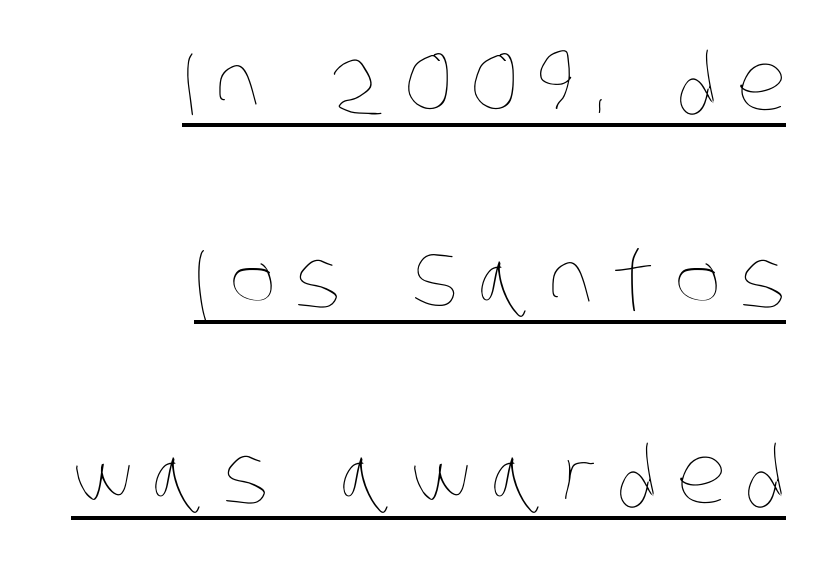
Q: Is the text bold? A: No.
Q: Is the text underlined? A: Yes.
Q: How is the paragraph aligned? A: Right-aligned.
Q: Is the spacing between letters normal or unusually wide? A: Unusually wide.
Q: Is the spacing between lines tight, normal or loose? A: Loose.
Q: Width (condensed, normal, or wide)? A: Condensed.
Q: Stroke contrast? A: Low.
Q: x-height? A: Large.
Q: Monospaced? A: No.
